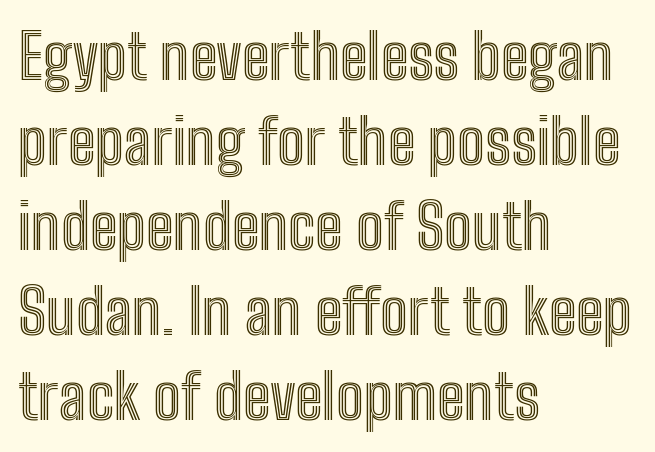
{"italic": "no", "width": "condensed", "x_height": "medium", "monospaced": "no", "underline": "no", "align": "left", "line_spacing": "normal", "line_spacing_ratio": 1.37, "letter_spacing": "normal", "letter_spacing_em": 0.0, "glyph_px": 62}
